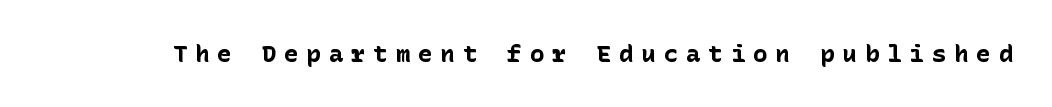
Lines of text with bare space underneath. When letters stand straight like this, we call the style roman or upright. The tracking reads as deliberately expanded to a designer's eye. The font is running at its bold setting.
